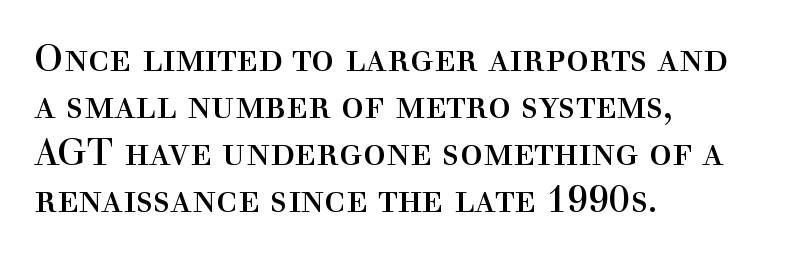
{"serif": "yes", "italic": "no", "bold": "no", "weight": "regular", "width": "normal", "x_height": "medium", "monospaced": "no", "underline": "no", "align": "left", "line_spacing_ratio": 1.24, "letter_spacing": "normal", "letter_spacing_em": 0.0, "glyph_px": 38}
